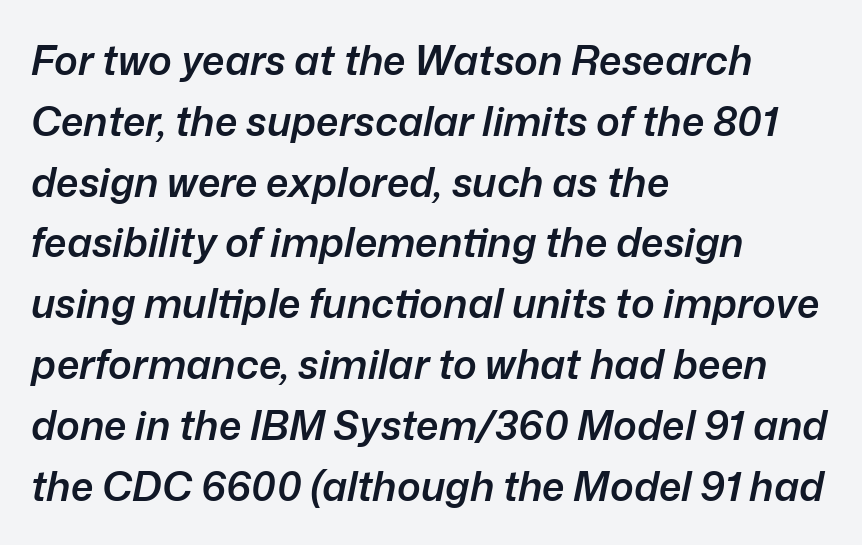
The image shows 40 px semibold type, italic (leaning right); set left-aligned, normal line spacing (1.52x), normal letter spacing, not underlined; low stroke contrast and a medium x-height.
